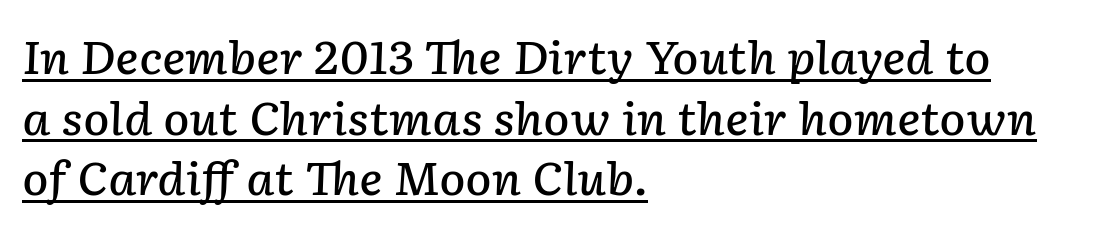
Line beginnings align vertically; line endings do not. Honestly, the letter spacing is just normal — you wouldn't notice it. Proportional: the letters do not fall into vertical columns. Leading matches the norm, producing a regular column. Honestly, the underline is the first thing you notice here. The letters are slanted; this is an italic face.
